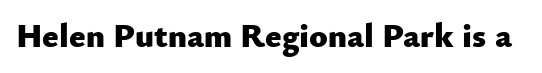
The image shows 34 px heavy sans-serif type, upright; set normal letter spacing, not underlined; low stroke contrast and a small x-height.
